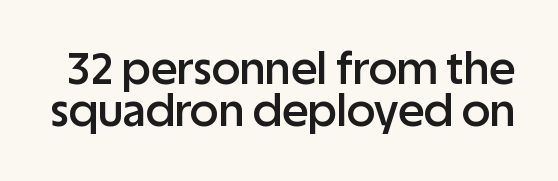
Q: Is the text bold? A: Semi-bold.
Q: Is the text italic (slanted)? A: No, it is upright.
Q: Is the typeface a serif or a sans-serif typeface? A: Sans-serif.
Q: Is the text underlined? A: No.
Q: Is the spacing between letters normal or unusually wide? A: Normal.
Q: Is the spacing between lines tight, normal or loose? A: Tight.
Q: Width (condensed, normal, or wide)? A: Normal.
Q: Stroke contrast? A: Low.
Q: x-height? A: Large.
Q: Monospaced? A: No.
